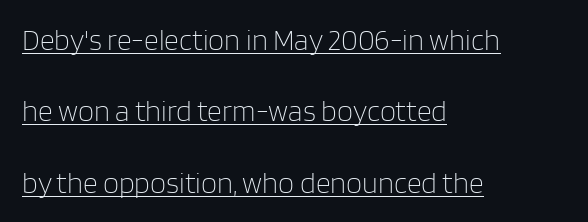
Q: Is the text bold? A: No.
Q: Is the text italic (slanted)? A: No, it is upright.
Q: Is the typeface a serif or a sans-serif typeface? A: Sans-serif.
Q: Is the text underlined? A: Yes.
Q: How is the paragraph aligned? A: Left-aligned.
Q: Is the spacing between letters normal or unusually wide? A: Normal.
Q: Is the spacing between lines tight, normal or loose? A: Loose.
Q: Width (condensed, normal, or wide)? A: Normal.
Q: Stroke contrast? A: Low.
Q: x-height? A: Large.
Q: Monospaced? A: No.
